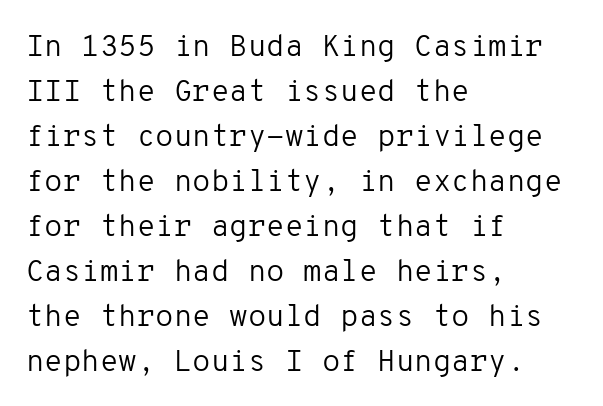
The image shows 30 px regular-weight sans-serif type, upright, monospaced; set left-aligned, normal line spacing (1.5x), normal letter spacing, not underlined; low stroke contrast and a medium x-height.
